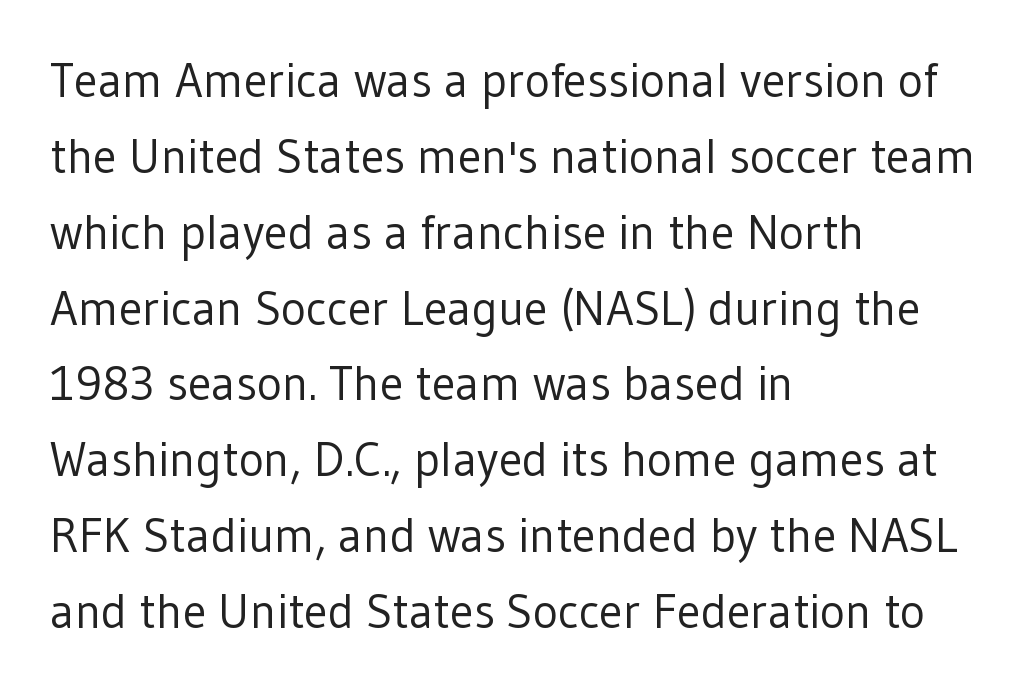
Q: Is the text bold? A: No.
Q: Is the text italic (slanted)? A: No, it is upright.
Q: Is the typeface a serif or a sans-serif typeface? A: Sans-serif.
Q: Is the text underlined? A: No.
Q: How is the paragraph aligned? A: Left-aligned.
Q: Is the spacing between letters normal or unusually wide? A: Normal.
Q: Is the spacing between lines tight, normal or loose? A: Normal.
Q: Width (condensed, normal, or wide)? A: Normal.
Q: Stroke contrast? A: Low.
Q: x-height? A: Medium.
Q: Monospaced? A: No.
